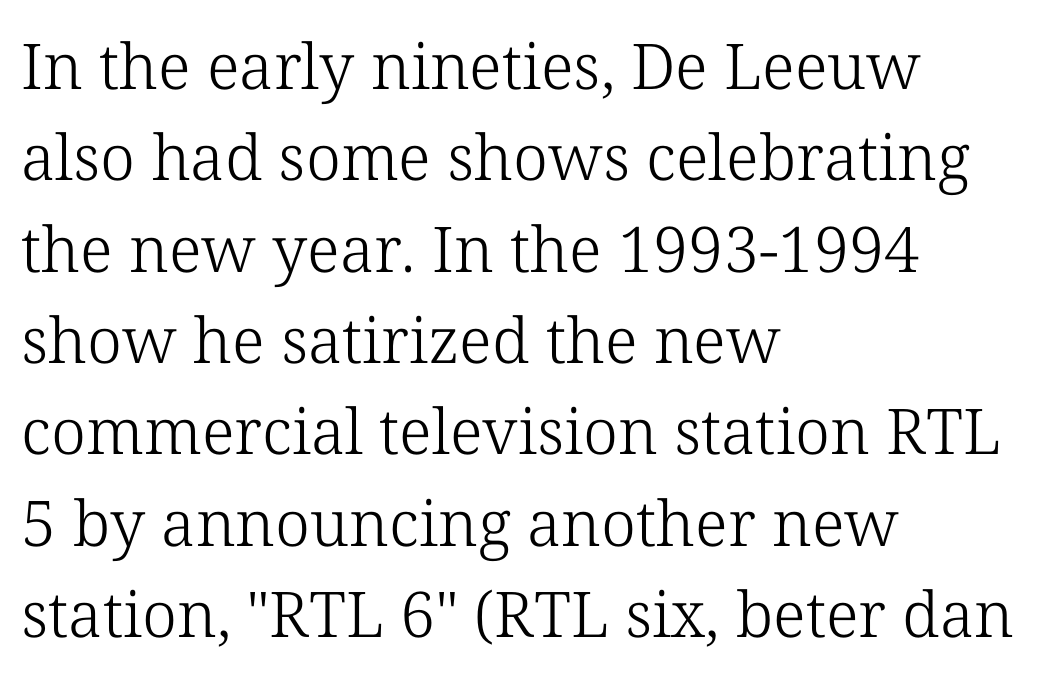
The image shows 63 px light serif type, upright; set left-aligned, normal line spacing (1.45x), normal letter spacing, not underlined; low stroke contrast and a medium x-height.
